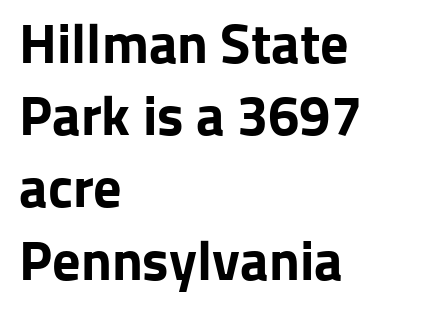
The horizontal fit of the characters is conventional and even. Regarding leading, the lines here are spaced in the standard way. The rendering uses natural spacing where letterforms have individual widths. Every character sits straight up, as roman type does. Type style note: lacks serifs.
